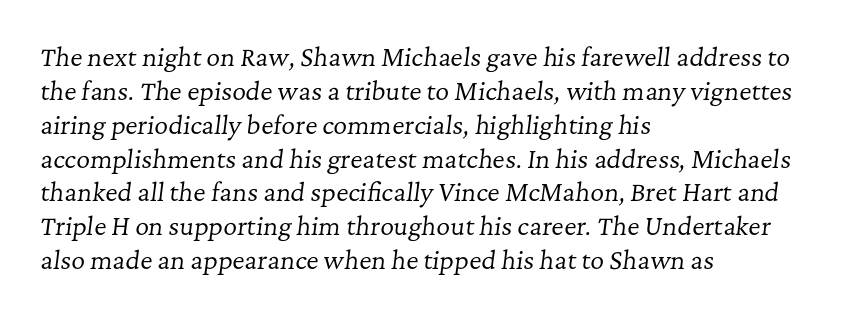
Q: Is the text bold? A: No.
Q: Is the text italic (slanted)? A: Yes, it leans right by about 7 degrees.
Q: Is the text underlined? A: No.
Q: How is the paragraph aligned? A: Left-aligned.
Q: Is the spacing between letters normal or unusually wide? A: Normal.
Q: Is the spacing between lines tight, normal or loose? A: Normal.
